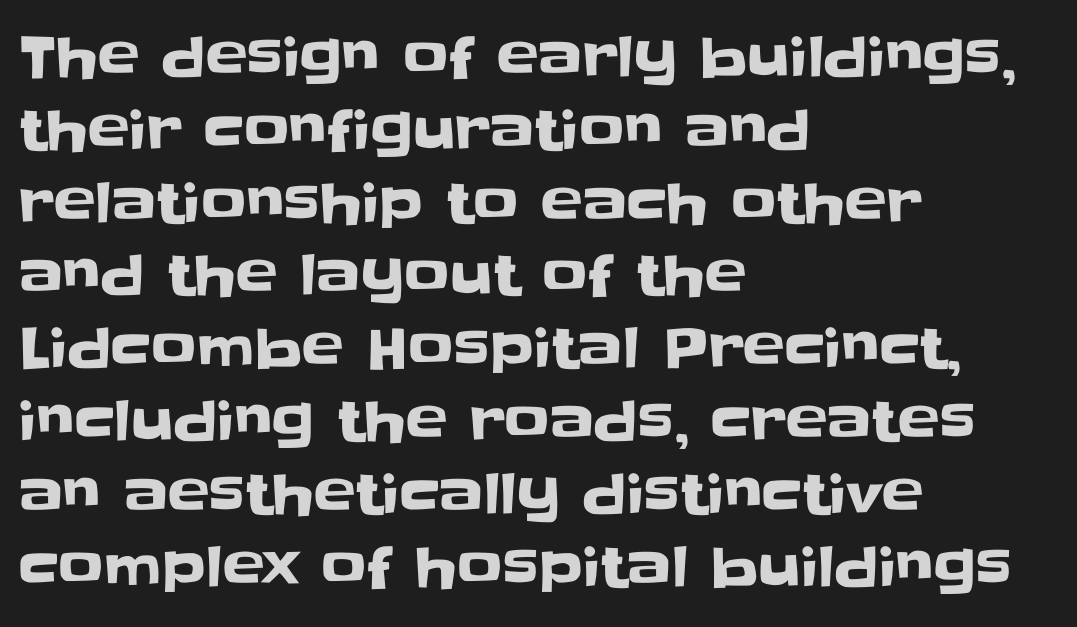
The image shows 56 px sans-serif type, upright; set left-aligned, normal line spacing (1.3x), normal letter spacing, not underlined; low stroke contrast and a large x-height.
